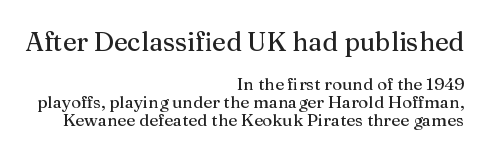
The image shows 26 px text type, upright; set right-aligned, tight line spacing (1.05x), normal letter spacing, not underlined; the first (top) block is 1.53x larger.
